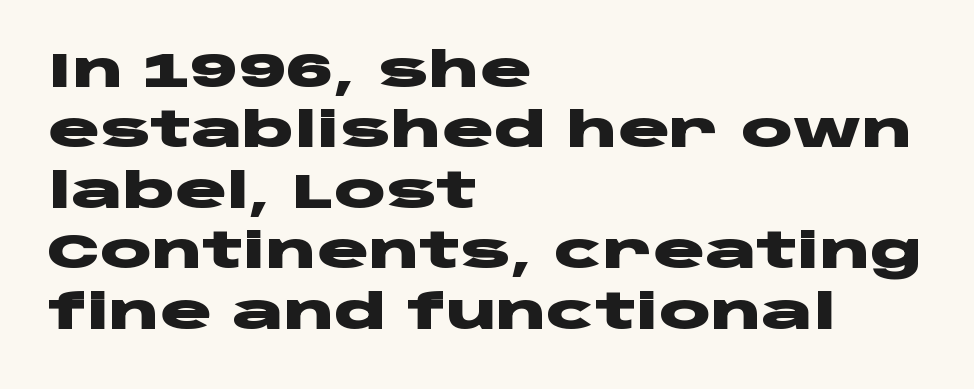
Decoration check: the copy has no underline. Proportional: the letters do not fall into vertical columns. Honestly, the letter spacing is just normal — you wouldn't notice it. The designer went with a sans here, leaving each stem footless. Caption: multi-line text, flush left, ragged right.
